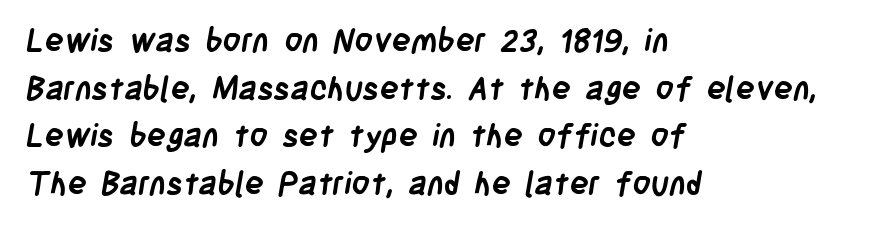
Here the designer chose a conventional face with non-uniform glyph widths. The font family rendered here belongs to the sans-serif group. Words appear dense and cohesive because spacing is normal. The sample has been set heavy, in full bold. Words float on clear page, feet unadorned. The lines are quadded left.
